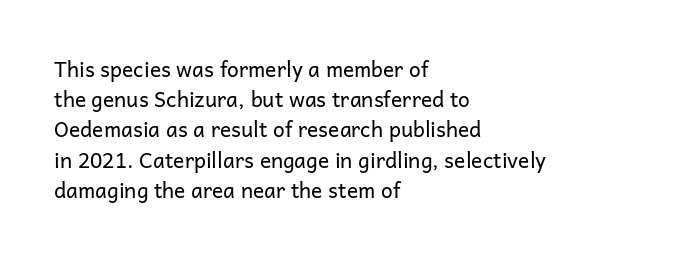
{"italic": "no", "bold": "no", "underline": "no", "align": "left", "line_spacing": "normal", "line_spacing_ratio": 1.44, "letter_spacing": "normal", "letter_spacing_em": 0.0, "glyph_px": 21}
